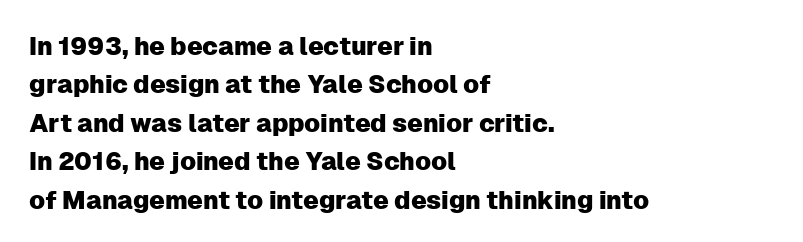
{"italic": "no", "underline": "no", "align": "left", "line_spacing": "normal", "line_spacing_ratio": 1.54, "letter_spacing": "normal", "letter_spacing_em": 0.0, "glyph_px": 25}
